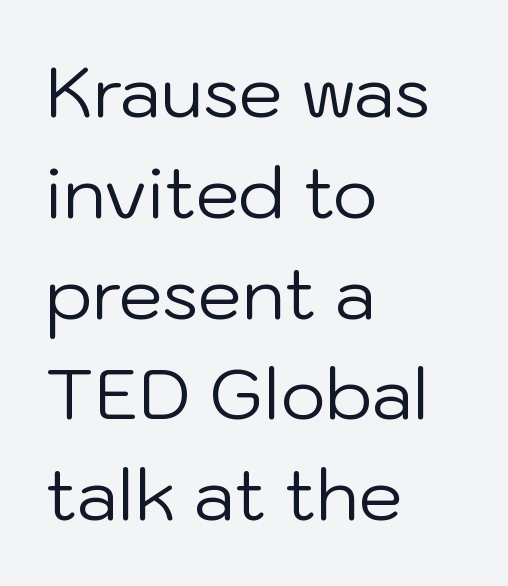
Q: Is the text bold? A: No.
Q: Is the text italic (slanted)? A: No, it is upright.
Q: Is the typeface a serif or a sans-serif typeface? A: Sans-serif.
Q: Is the text underlined? A: No.
Q: How is the paragraph aligned? A: Left-aligned.
Q: Is the spacing between letters normal or unusually wide? A: Normal.
Q: Is the spacing between lines tight, normal or loose? A: Normal.
Q: Width (condensed, normal, or wide)? A: Normal.
Q: Stroke contrast? A: Low.
Q: x-height? A: Medium.
Q: Monospaced? A: No.
